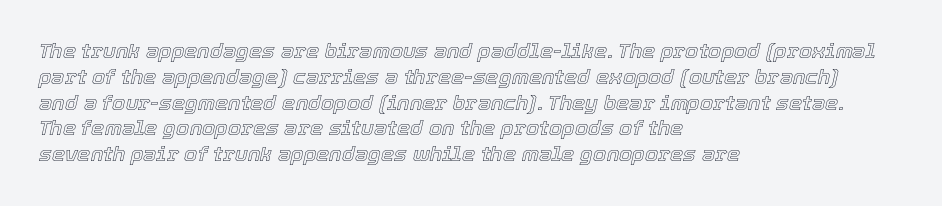
{"italic": "yes", "lean": "right", "slant_degrees": 12, "underline": "no", "align": "left", "line_spacing_ratio": 1.23, "letter_spacing": "normal", "letter_spacing_em": 0.0, "glyph_px": 21}
